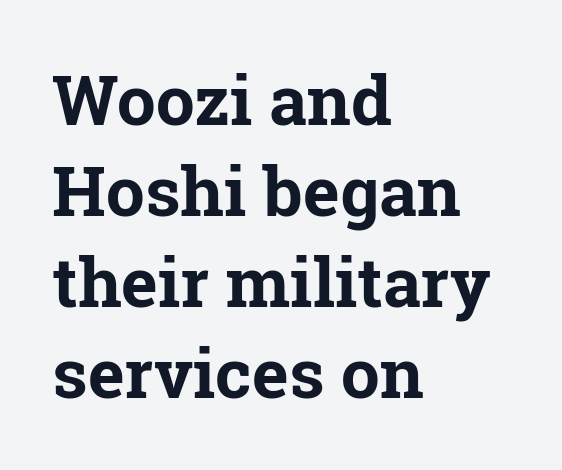
The image shows 69 px bold serif type, upright; set left-aligned, normal line spacing (1.32x), normal letter spacing, not underlined; low stroke contrast and a medium x-height.
